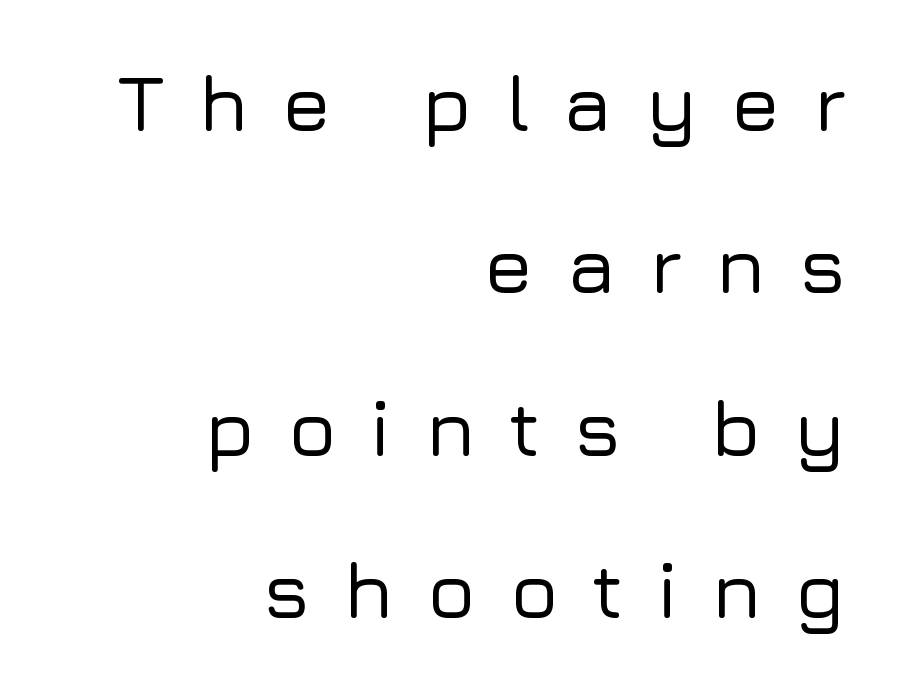
The image shows 80 px sans-serif type, upright; set right-aligned, loose line spacing (2.03x), unusually wide letter spacing (+0.41 em), not underlined; low stroke contrast and a medium x-height.
